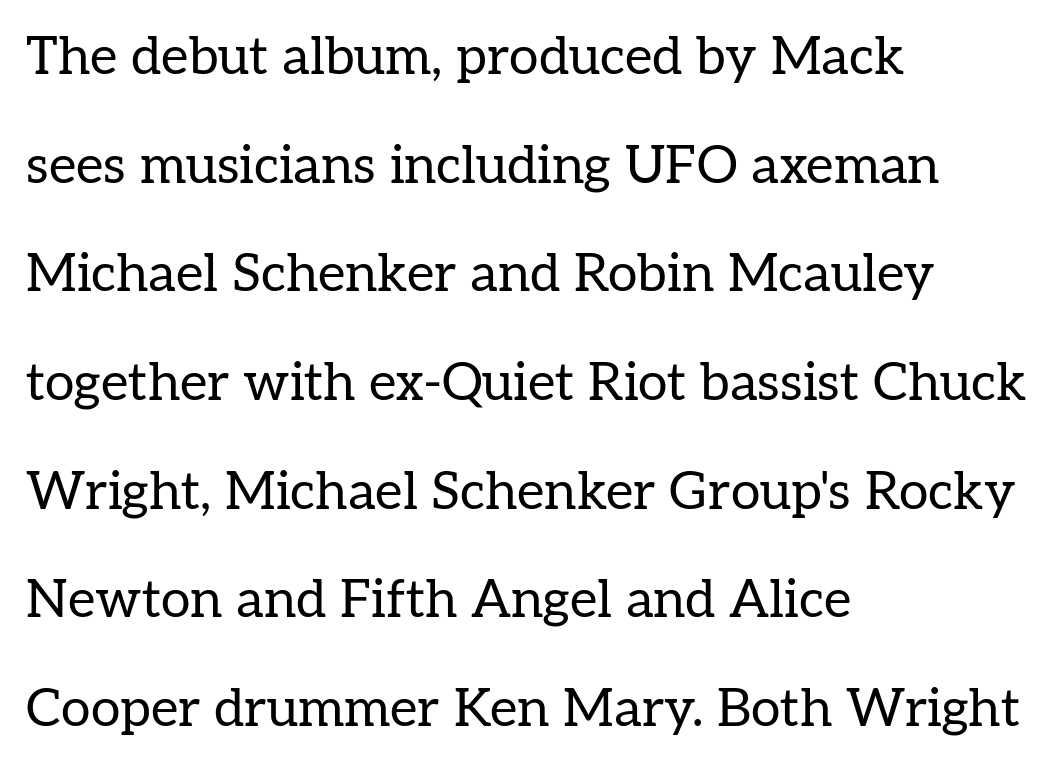
The image shows 53 px regular-weight serif type, upright; set left-aligned, loose line spacing (2.05x), normal letter spacing, not underlined; low stroke contrast and a medium x-height.
